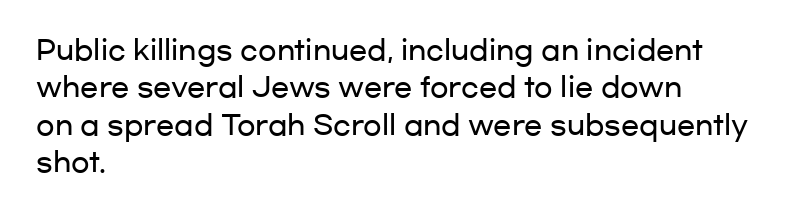
Q: Is the text italic (slanted)? A: No, it is upright.
Q: Is the text underlined? A: No.
Q: How is the paragraph aligned? A: Left-aligned.
Q: Is the spacing between letters normal or unusually wide? A: Normal.
Q: Is the spacing between lines tight, normal or loose? A: Normal.
